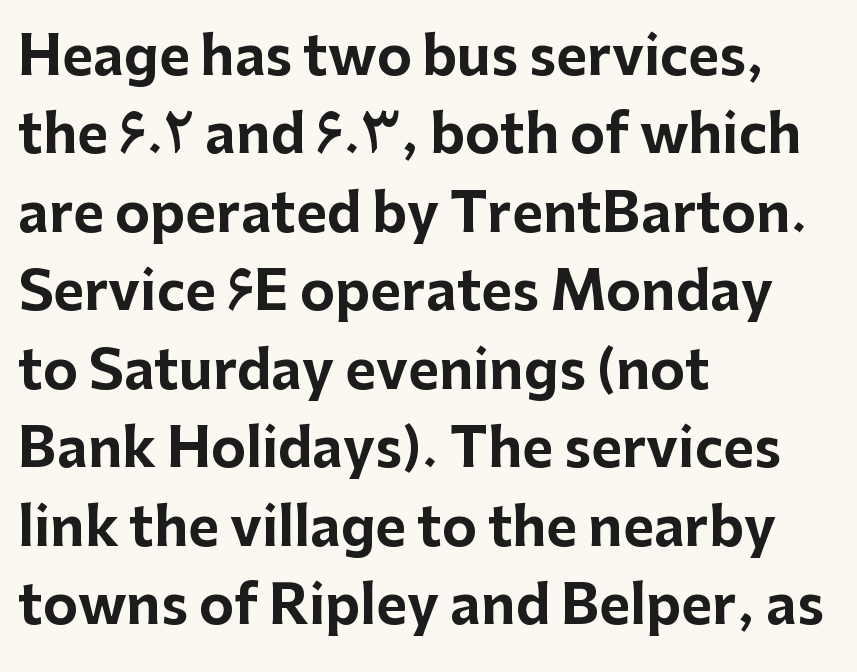
The image shows 53 px bold sans-serif type, upright; set left-aligned, normal line spacing (1.48x), normal letter spacing, not underlined; low stroke contrast and a medium x-height.
